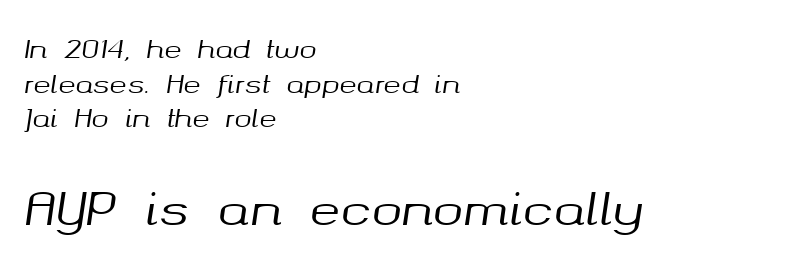
Q: Is the text italic (slanted)? A: Yes, it leans right by about 8 degrees.
Q: Is the text underlined? A: No.
Q: How is the paragraph aligned? A: Left-aligned.
Q: Is the spacing between letters normal or unusually wide? A: Normal.
Q: Is the spacing between lines tight, normal or loose? A: Normal.
Q: Which block of text is set in a larger size, the first (top) or the second (bottom)? A: The second (bottom) one.
Q: Width (condensed, normal, or wide)? A: Normal.
Q: Stroke contrast? A: Medium.
Q: x-height? A: Medium.
Q: Monospaced? A: No.
